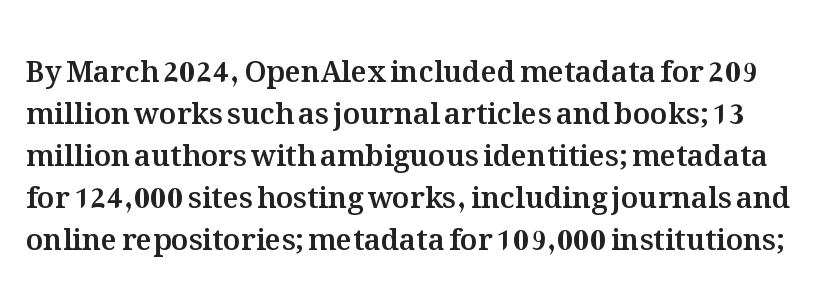
The image shows 29 px text type, upright; set normal line spacing (1.45x), normal letter spacing, not underlined; medium stroke contrast and a medium x-height.
